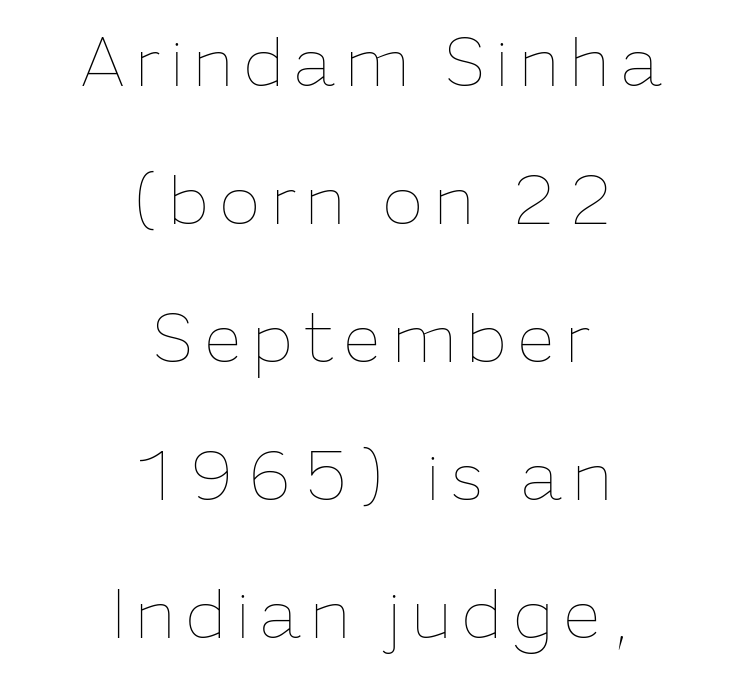
Q: Is the text bold? A: No.
Q: Is the text italic (slanted)? A: No, it is upright.
Q: Is the text underlined? A: No.
Q: How is the paragraph aligned? A: Centered.
Q: Is the spacing between lines tight, normal or loose? A: Loose.
Q: Width (condensed, normal, or wide)? A: Normal.
Q: Stroke contrast? A: Low.
Q: x-height? A: Medium.
Q: Monospaced? A: No.
